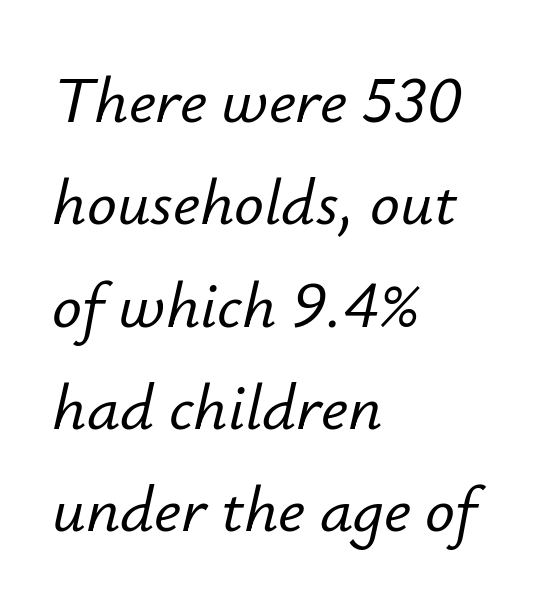
Leftover space on each line is placed entirely after the last word. Horizontal bands of white between lines are of average thickness. Nobody drew a line under any word here. Looking at the ascenders, they clearly lean.
